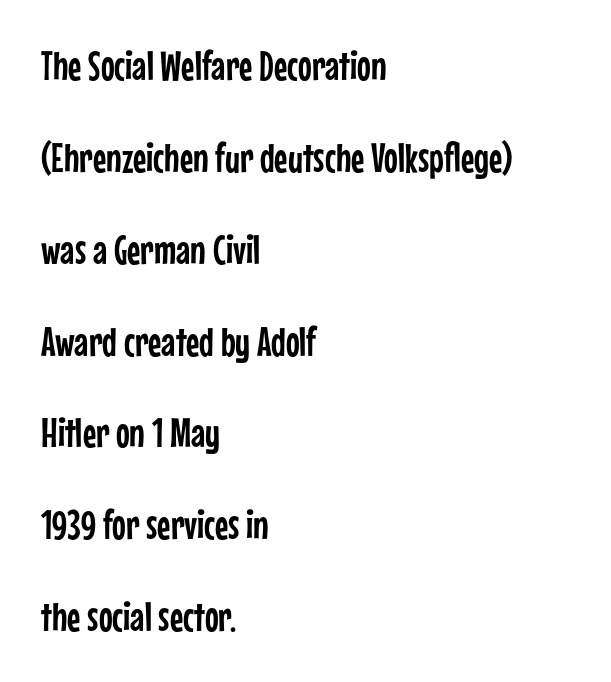
{"serif": "no", "italic": "no", "width": "condensed", "stroke_contrast": "low", "x_height": "medium", "monospaced": "no", "underline": "no", "align": "left", "line_spacing": "loose", "line_spacing_ratio": 2.24, "letter_spacing": "normal", "letter_spacing_em": 0.0, "glyph_px": 41}
